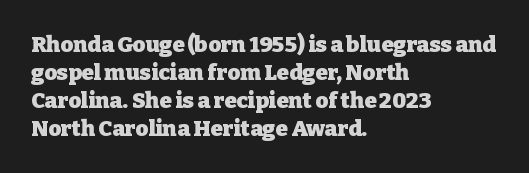
{"italic": "no", "bold": "yes", "underline": "no", "align": "left", "line_spacing": "normal", "line_spacing_ratio": 1.27, "letter_spacing": "normal", "letter_spacing_em": 0.0, "glyph_px": 22}
